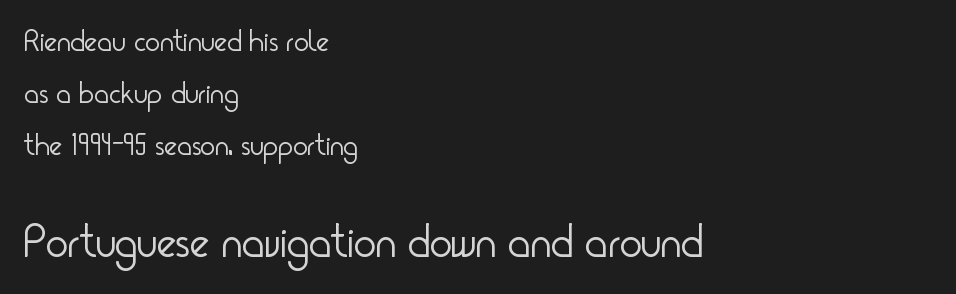
{"serif": "no", "italic": "no", "bold": "no", "weight": "light", "width": "condensed", "stroke_contrast": "low", "x_height": "small", "monospaced": "no", "underline": "no", "align": "left", "line_spacing": "normal", "line_spacing_ratio": 1.67, "letter_spacing": "normal", "letter_spacing_em": 0.0, "larger_block": "second", "size_ratio": 1.52, "glyph_px": 47}
